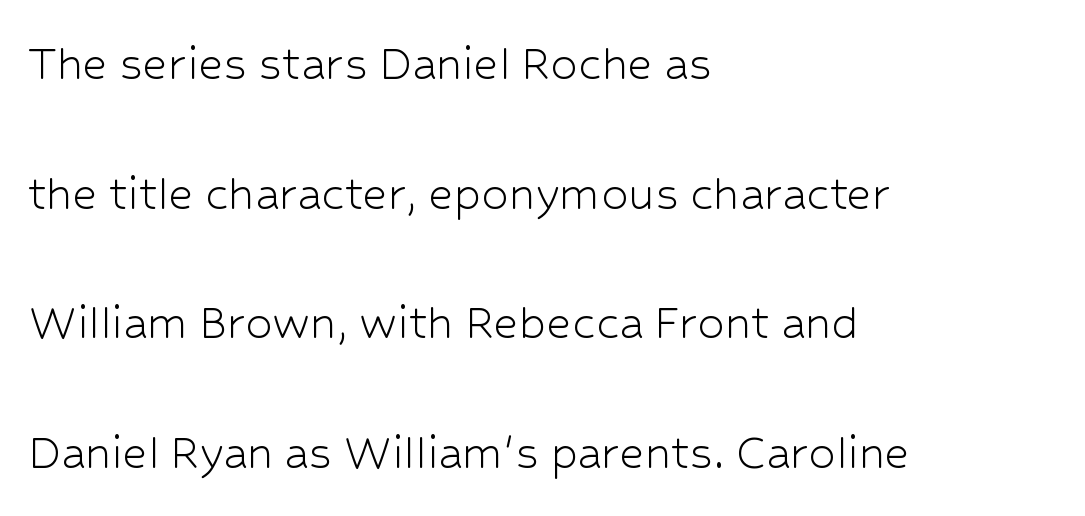
Q: Is the text bold? A: No.
Q: Is the text italic (slanted)? A: No, it is upright.
Q: Is the typeface a serif or a sans-serif typeface? A: Sans-serif.
Q: Is the text underlined? A: No.
Q: How is the paragraph aligned? A: Left-aligned.
Q: Is the spacing between letters normal or unusually wide? A: Normal.
Q: Is the spacing between lines tight, normal or loose? A: Loose.
Q: Width (condensed, normal, or wide)? A: Normal.
Q: Stroke contrast? A: Low.
Q: x-height? A: Medium.
Q: Monospaced? A: No.
